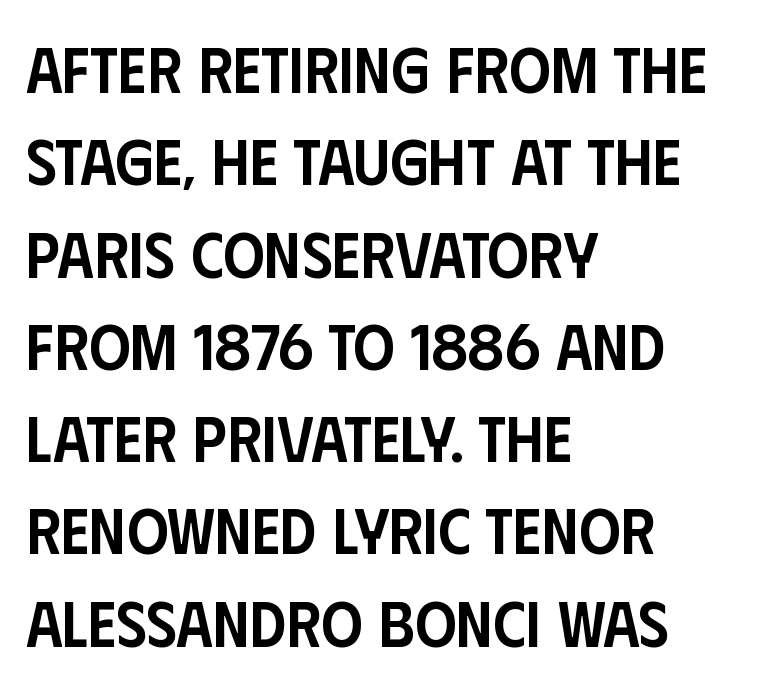
Q: Is the text bold? A: Semi-bold.
Q: Is the text italic (slanted)? A: No, it is upright.
Q: Is the typeface a serif or a sans-serif typeface? A: Sans-serif.
Q: Is the text underlined? A: No.
Q: How is the paragraph aligned? A: Left-aligned.
Q: Is the spacing between letters normal or unusually wide? A: Normal.
Q: Is the spacing between lines tight, normal or loose? A: Normal.
Q: Width (condensed, normal, or wide)? A: Condensed.
Q: Stroke contrast? A: Low.
Q: x-height? A: Large.
Q: Monospaced? A: No.
